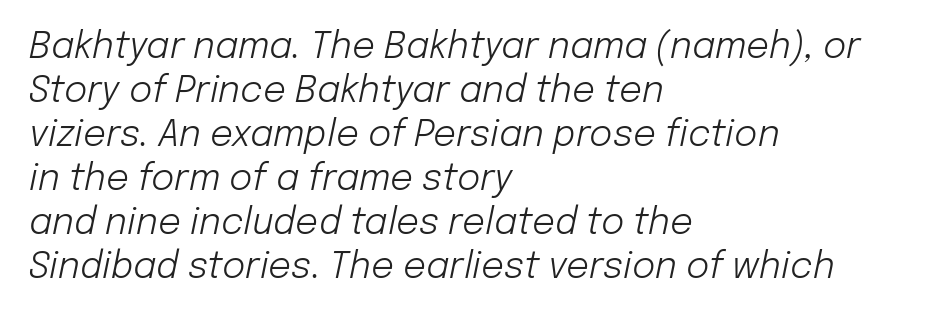
Q: Is the text bold? A: No.
Q: Is the text italic (slanted)? A: Yes, it leans right by about 12 degrees.
Q: Is the text underlined? A: No.
Q: How is the paragraph aligned? A: Left-aligned.
Q: Is the spacing between letters normal or unusually wide? A: Normal.
Q: Width (condensed, normal, or wide)? A: Normal.
Q: Stroke contrast? A: Low.
Q: x-height? A: Medium.
Q: Monospaced? A: No.
